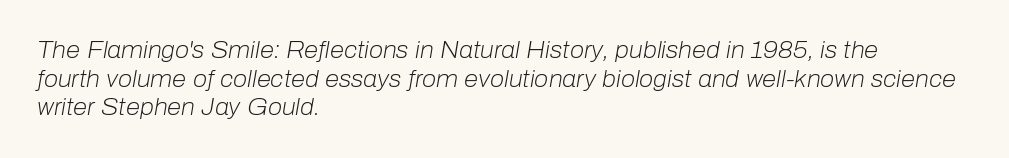
{"italic": "yes", "lean": "right", "slant_degrees": 10, "bold": "no", "underline": "no", "align": "left", "line_spacing_ratio": 1.24, "letter_spacing": "normal", "letter_spacing_em": 0.0, "glyph_px": 23}
